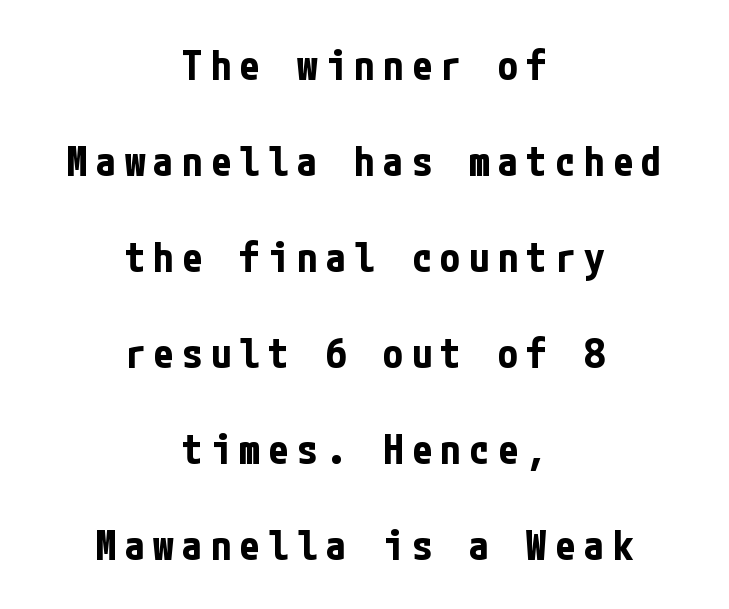
{"serif": "no", "italic": "no", "bold": "yes", "weight": "bold", "width": "condensed", "stroke_contrast": "low", "x_height": "medium", "underline": "no", "align": "center", "line_spacing": "loose", "line_spacing_ratio": 2.34, "letter_spacing": "wide", "letter_spacing_em": 0.2, "glyph_px": 41}
